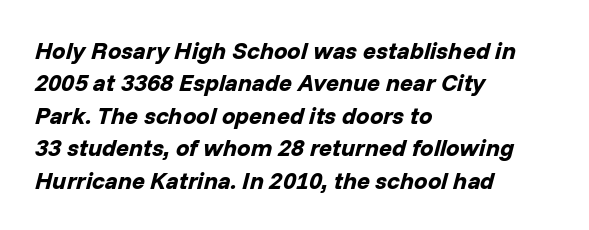
{"italic": "yes", "lean": "right", "slant_degrees": 14, "bold": "yes", "underline": "no", "align": "left", "line_spacing": "normal", "line_spacing_ratio": 1.35, "letter_spacing": "normal", "letter_spacing_em": 0.0, "glyph_px": 24}
